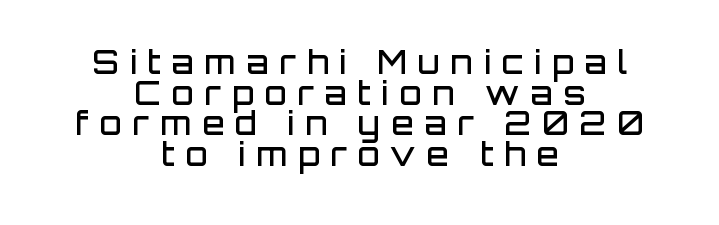
Q: Is the text bold? A: Semi-bold.
Q: Is the text italic (slanted)? A: No, it is upright.
Q: Is the typeface a serif or a sans-serif typeface? A: Sans-serif.
Q: Is the text underlined? A: No.
Q: How is the paragraph aligned? A: Centered.
Q: Is the spacing between letters normal or unusually wide? A: Unusually wide.
Q: Is the spacing between lines tight, normal or loose? A: Tight.
Q: Width (condensed, normal, or wide)? A: Normal.
Q: Stroke contrast? A: Low.
Q: x-height? A: Large.
Q: Monospaced? A: No.
